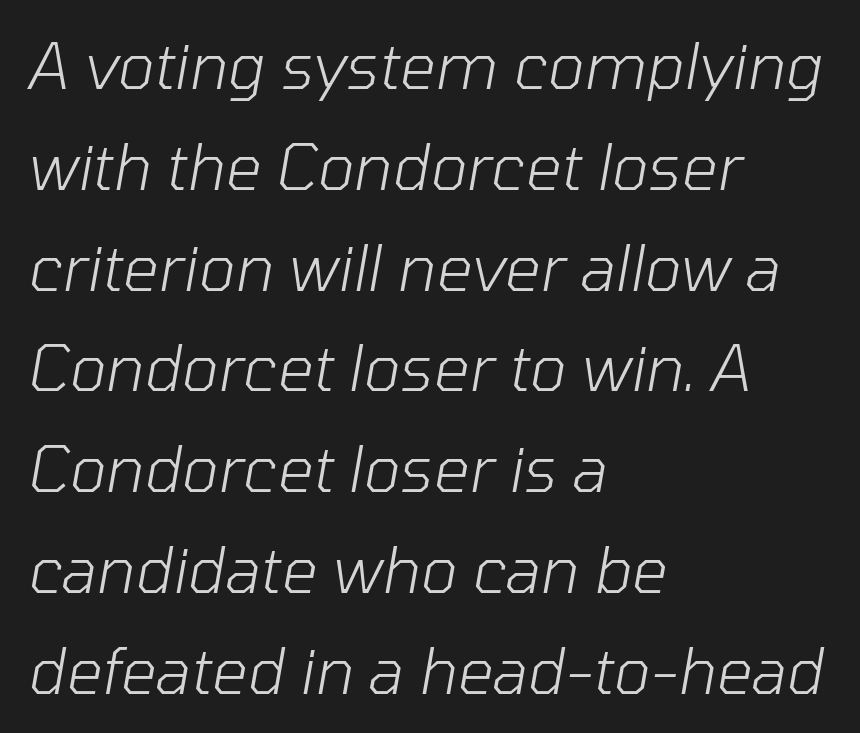
{"italic": "yes", "lean": "right", "slant_degrees": 10, "bold": "no", "weight": "light", "width": "normal", "stroke_contrast": "low", "x_height": "medium", "monospaced": "no", "underline": "no", "align": "left", "line_spacing": "normal", "line_spacing_ratio": 1.6, "letter_spacing": "normal", "letter_spacing_em": 0.0, "glyph_px": 63}
